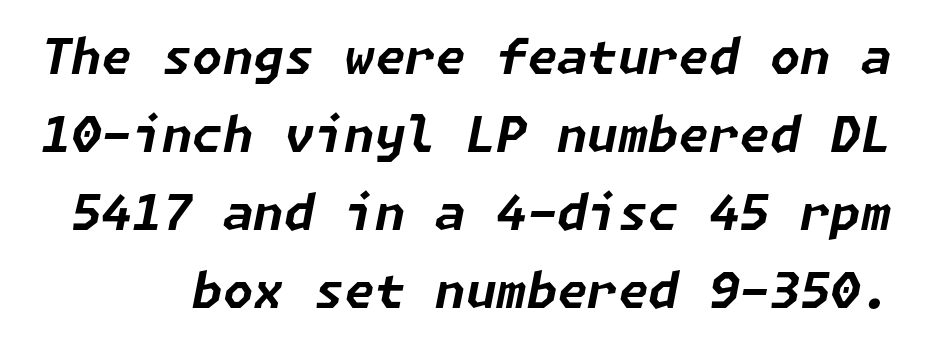
These lines keep a tight, regular rhythm from letter to letter. How heavy is the stroke? Heavy — this is a bold. Style check: oblique. The space between consecutive lines is moderate.
